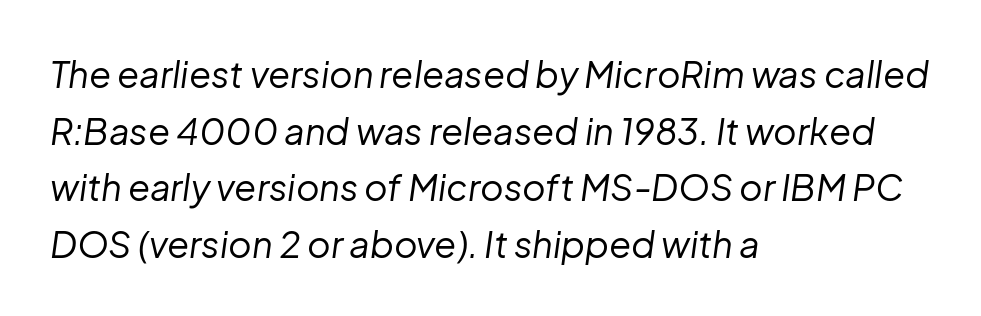
Q: Is the text bold? A: No.
Q: Is the text italic (slanted)? A: Yes, it leans right by about 8 degrees.
Q: Is the text underlined? A: No.
Q: How is the paragraph aligned? A: Left-aligned.
Q: Is the spacing between letters normal or unusually wide? A: Normal.
Q: Is the spacing between lines tight, normal or loose? A: Normal.
Q: Width (condensed, normal, or wide)? A: Normal.
Q: Stroke contrast? A: Low.
Q: x-height? A: Medium.
Q: Monospaced? A: No.
